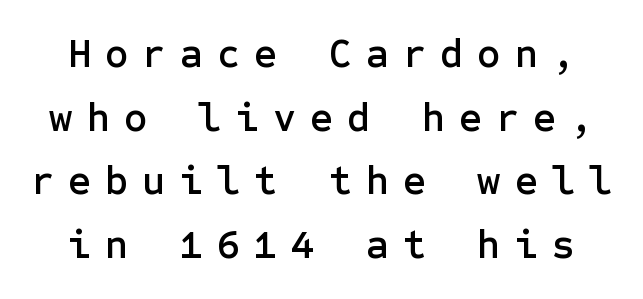
The image shows 40 px sans-serif type, upright; set normal line spacing (1.59x), unusually wide letter spacing (+0.35 em), not underlined; low stroke contrast and a medium x-height.
